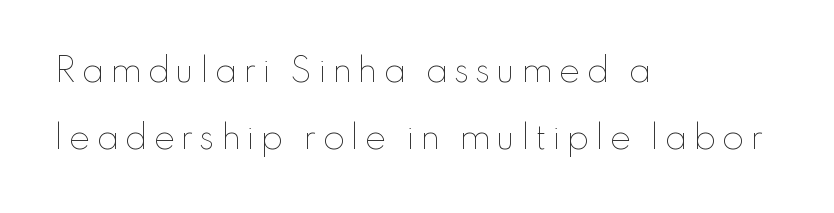
{"italic": "no", "bold": "no", "weight": "thin", "width": "normal", "stroke_contrast": "low", "x_height": "small", "monospaced": "no", "underline": "no", "align": "left", "line_spacing": "loose", "line_spacing_ratio": 2.1, "glyph_px": 32}
